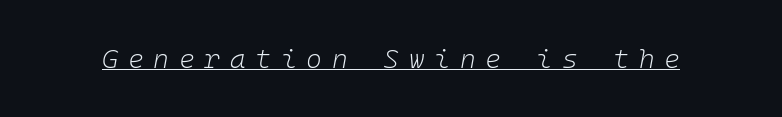
Q: Is the text bold? A: No.
Q: Is the text italic (slanted)? A: Yes, it leans right by about 10 degrees.
Q: Is the text underlined? A: Yes.
Q: Is the spacing between letters normal or unusually wide? A: Unusually wide.
